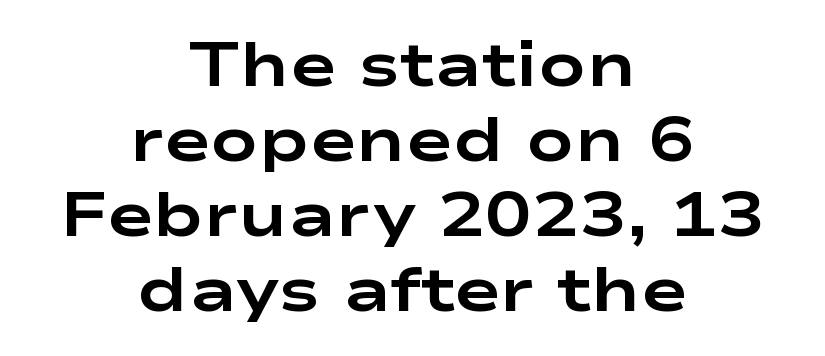
{"serif": "no", "italic": "no", "bold": "yes", "weight": "bold", "width": "wide", "stroke_contrast": "low", "x_height": "medium", "monospaced": "no", "underline": "no", "align": "center", "line_spacing_ratio": 1.19, "letter_spacing": "normal", "letter_spacing_em": 0.0, "glyph_px": 63}
